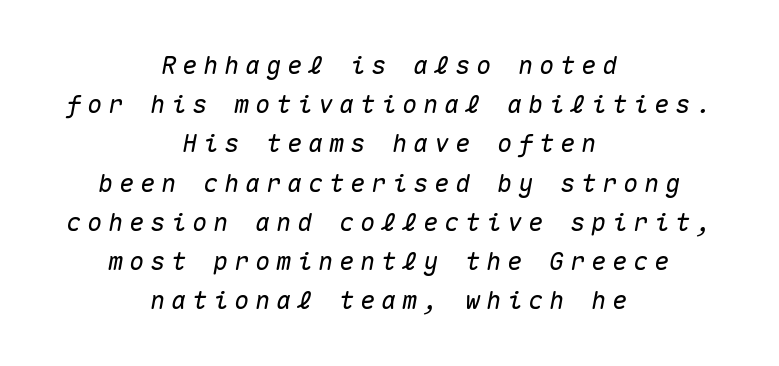
Q: Is the text italic (slanted)? A: Yes, it leans right by about 10 degrees.
Q: Is the text underlined? A: No.
Q: How is the paragraph aligned? A: Centered.
Q: Is the spacing between letters normal or unusually wide? A: Unusually wide.
Q: Is the spacing between lines tight, normal or loose? A: Normal.
